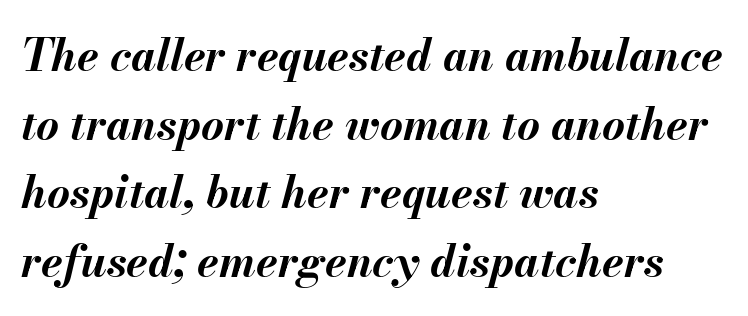
The image shows 44 px bold type, italic (leaning right); set left-aligned, normal line spacing (1.56x), normal letter spacing, not underlined; medium stroke contrast and a small x-height.
